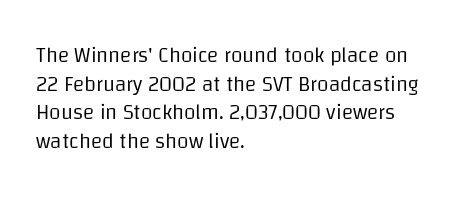
Line beginnings align vertically; line endings do not. Whoever set this chose a conventional vertical rhythm. Stroke mass is kept to a normal reading level or below. Nobody touched the tracking dial on this one.
